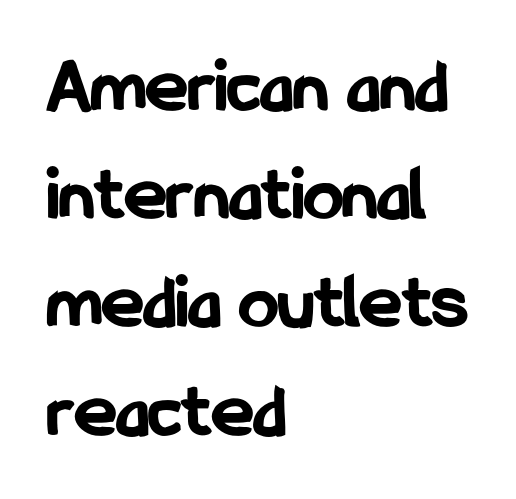
The letters stand upright; this is a roman face. Look at the stroke-to-counter ratio: heavy, a bold. Line beginnings align vertically; line endings do not. Characters follow at the spacing the type designer built in. The rendering uses a moderate line-height, typical for paragraphs. This is sans-serif lettering, the kind often seen on screens and signage.
